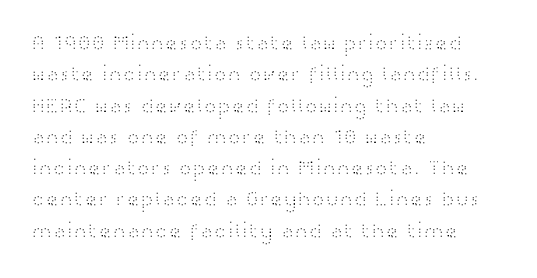
Ordinary non-slanted type is in use. Honestly, the row spacing looks completely unremarkable. These lines keep a tight, regular rhythm from letter to letter. These lines stack with their left ends in a neat column.
